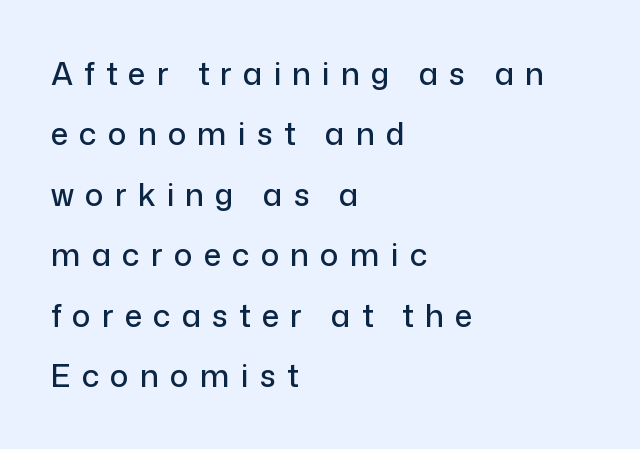
Q: Is the text italic (slanted)? A: No, it is upright.
Q: Is the typeface a serif or a sans-serif typeface? A: Sans-serif.
Q: Is the text underlined? A: No.
Q: How is the paragraph aligned? A: Left-aligned.
Q: Is the spacing between letters normal or unusually wide? A: Unusually wide.
Q: Is the spacing between lines tight, normal or loose? A: Loose.
Q: Width (condensed, normal, or wide)? A: Normal.
Q: Stroke contrast? A: Low.
Q: x-height? A: Medium.
Q: Monospaced? A: No.
